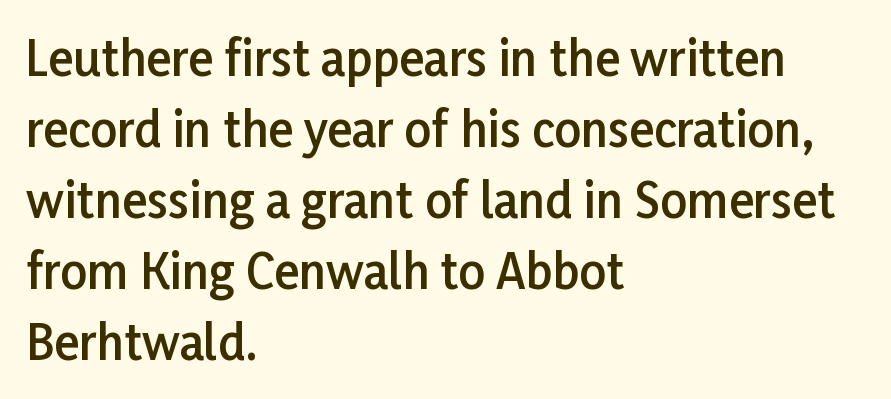
Bare-footed words on every line. The letters advance in unequal steps, a hallmark of proportional type. Do the letters lean? They stand straight. Notice the strokes are somewhat thickened but not fully heavy: this is a semibold. Notice how descenders clear the ascenders below comfortably — that's standard leading.
